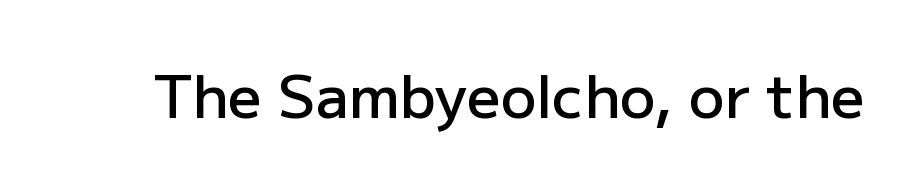
The image shows 59 px semibold sans-serif type, upright; set normal letter spacing, not underlined; low stroke contrast and a medium x-height.
